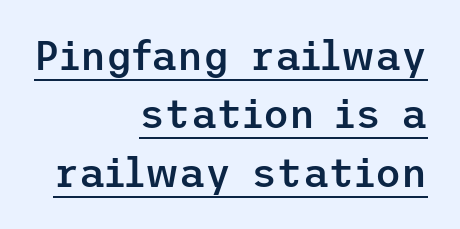
Q: Is the text bold? A: Semi-bold.
Q: Is the text italic (slanted)? A: No, it is upright.
Q: Is the typeface a serif or a sans-serif typeface? A: Sans-serif.
Q: Is the text underlined? A: Yes.
Q: How is the paragraph aligned? A: Right-aligned.
Q: Is the spacing between letters normal or unusually wide? A: Normal.
Q: Is the spacing between lines tight, normal or loose? A: Normal.
Q: Width (condensed, normal, or wide)? A: Normal.
Q: Stroke contrast? A: Low.
Q: x-height? A: Medium.
